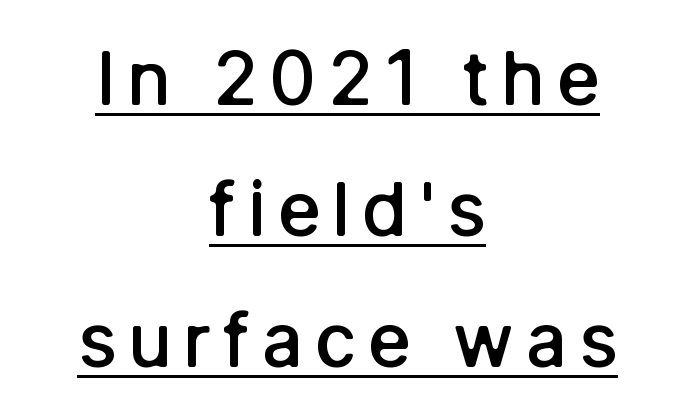
The image shows 74 px semibold sans-serif type, upright; set centered, line spacing 1.77x, underlined; low stroke contrast and a medium x-height.
